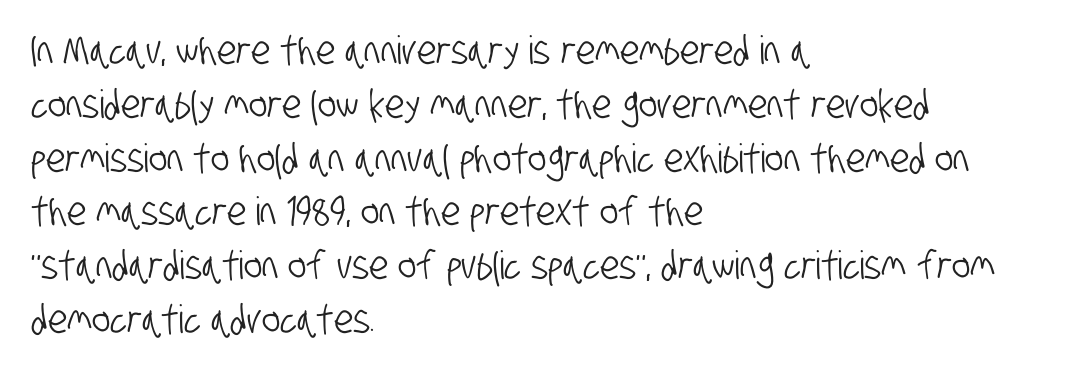
The text block is weighted toward the left margin, trailing off unevenly rightward. Descender tails drop into unmarked territory. The face used here is proportionally spaced, like ordinary book or web type. The face used here is rendered with its standard letterfit. A typesetter would label this face a sans.
